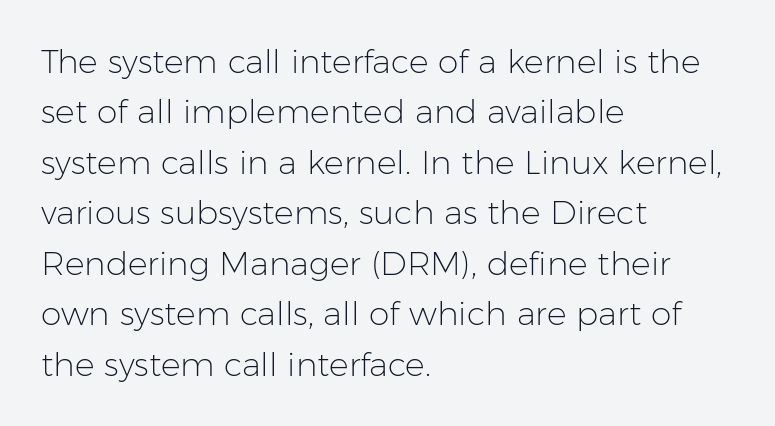
Weight class: somewhere from thin through regular. Honestly, the row spacing looks completely unremarkable. This sample has the flowing, uneven cadence of proportional lettering. A typesetter would call this zero additional tracking. Typeset ragged right — the left edge is the straight one. Honestly, there is no underline to notice here at all.
